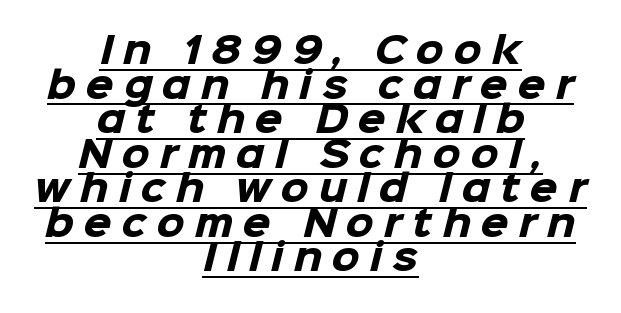
{"serif": "no", "bold": "yes", "weight": "heavy", "width": "normal", "stroke_contrast": "low", "x_height": "medium", "monospaced": "no", "underline": "yes", "align": "center", "line_spacing": "tight", "line_spacing_ratio": 0.96, "letter_spacing": "wide", "letter_spacing_em": 0.28, "glyph_px": 36}
